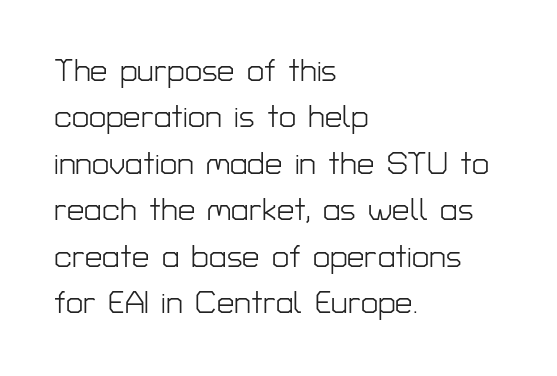
The image shows 31 px light sans-serif type, upright; set left-aligned, normal line spacing (1.5x), normal letter spacing, not underlined; low stroke contrast and a medium x-height.
